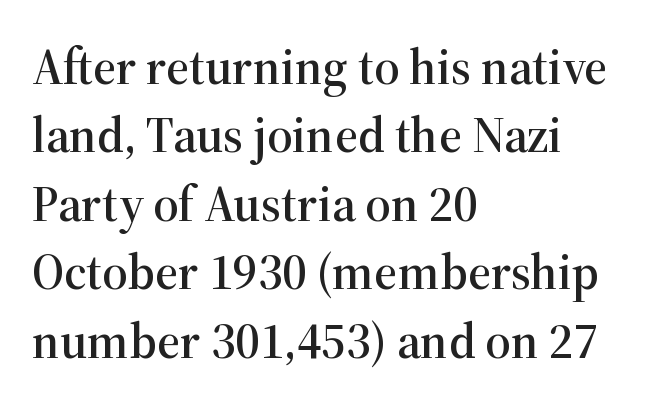
{"serif": "yes", "italic": "no", "width": "normal", "stroke_contrast": "high", "x_height": "medium", "monospaced": "no", "underline": "no", "align": "left", "line_spacing": "normal", "line_spacing_ratio": 1.37, "letter_spacing": "normal", "letter_spacing_em": 0.0, "glyph_px": 50}
